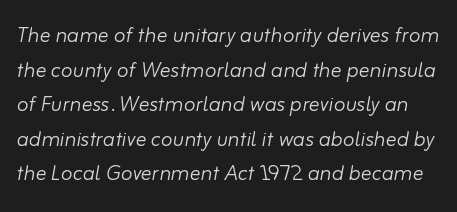
The image shows 27 px text type, italic (leaning right); set normal line spacing (1.28x), normal letter spacing, not underlined.
